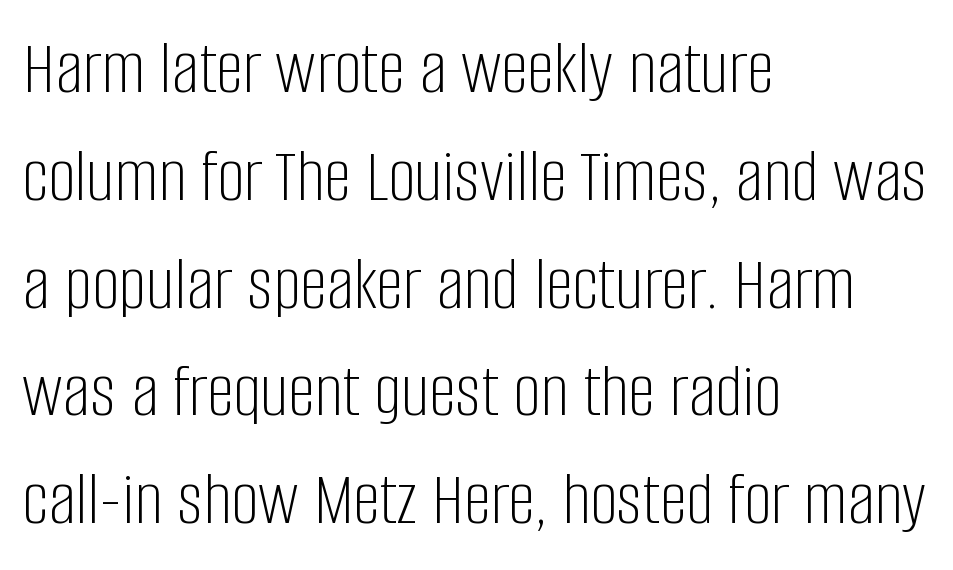
Q: Is the text bold? A: No.
Q: Is the text italic (slanted)? A: No, it is upright.
Q: Is the typeface a serif or a sans-serif typeface? A: Sans-serif.
Q: Is the text underlined? A: No.
Q: How is the paragraph aligned? A: Left-aligned.
Q: Is the spacing between letters normal or unusually wide? A: Normal.
Q: Is the spacing between lines tight, normal or loose? A: Normal.
Q: Width (condensed, normal, or wide)? A: Condensed.
Q: Stroke contrast? A: Low.
Q: x-height? A: Large.
Q: Monospaced? A: No.
